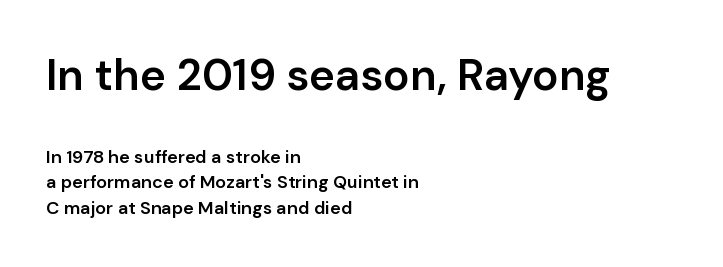
The image shows 44 px semibold sans-serif type, upright; set left-aligned, normal line spacing (1.44x), normal letter spacing, not underlined; the first (top) block is 2.44x larger; low stroke contrast and a medium x-height.
